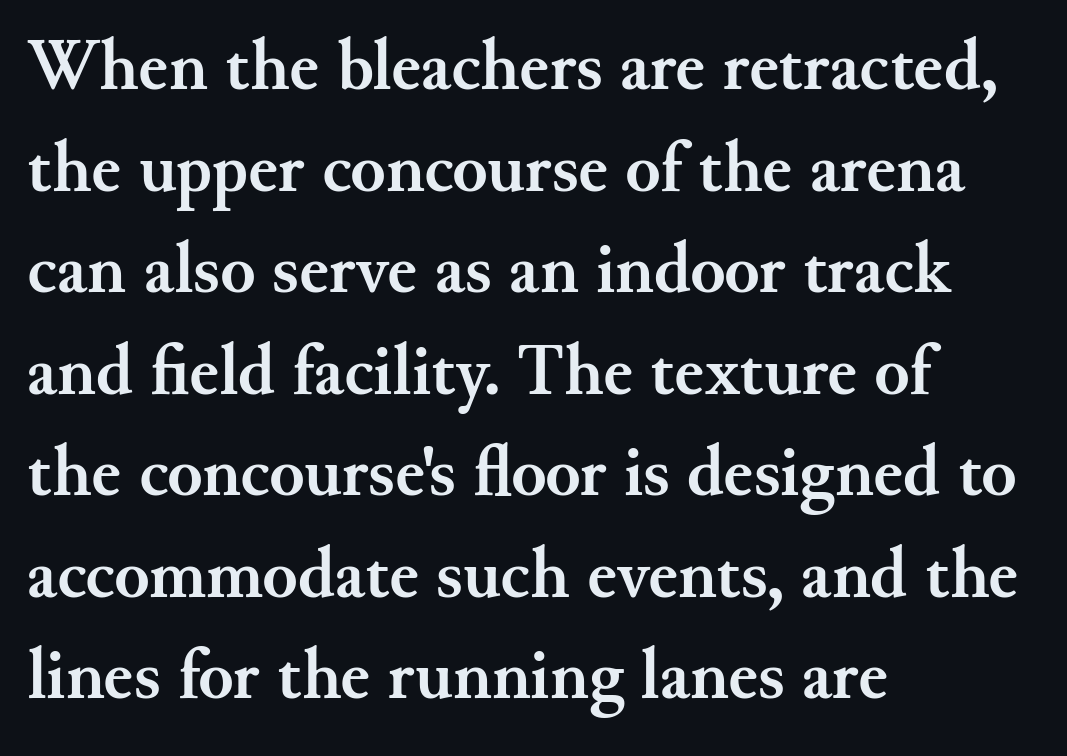
The space directly below the letters is spotless. The letters sit at their default tracking, neither squeezed nor spread. Style check: upright. Short and long lines alike share a common starting point at left. Students, this is bold: see how much ink each stroke carries. These lines are rendered in a variable-pitch font.
